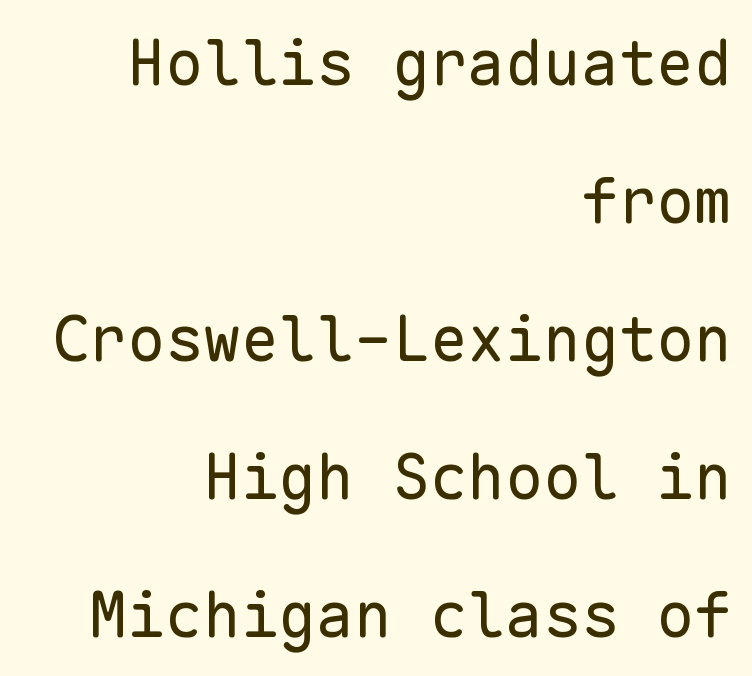
{"serif": "no", "italic": "no", "bold": "no", "weight": "regular", "width": "normal", "stroke_contrast": "low", "x_height": "medium", "monospaced": "yes", "underline": "no", "align": "right", "line_spacing": "loose", "line_spacing_ratio": 2.19, "letter_spacing": "normal", "letter_spacing_em": 0.0, "glyph_px": 63}
